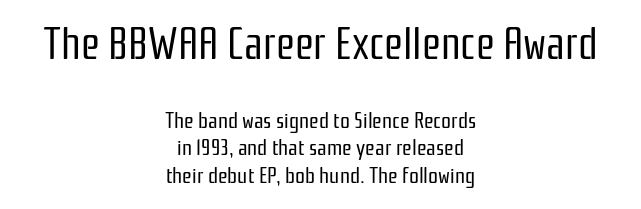
The cut favours lightness, reaching ordinary text weight at its darkest. Layout note: lines centered. Spacing verdict: proportional, widths tailored to each character. It's the straight-up-and-down kind of type. Successive baselines arrive at the customary interval.
